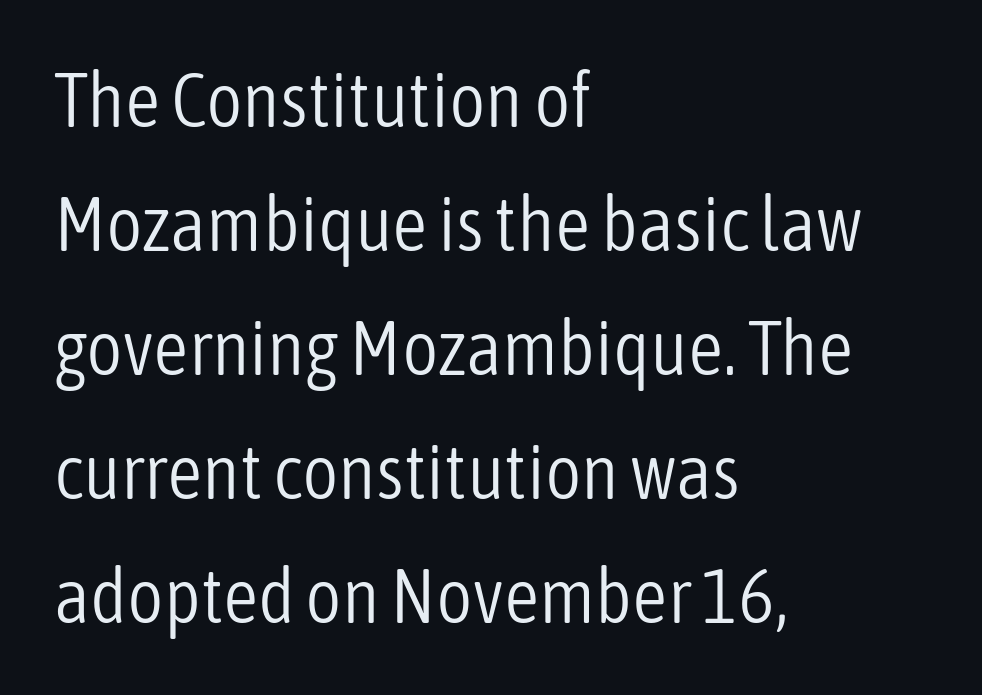
Q: Is the text bold? A: No.
Q: Is the text italic (slanted)? A: No, it is upright.
Q: Is the typeface a serif or a sans-serif typeface? A: Sans-serif.
Q: Is the text underlined? A: No.
Q: How is the paragraph aligned? A: Left-aligned.
Q: Is the spacing between letters normal or unusually wide? A: Normal.
Q: Is the spacing between lines tight, normal or loose? A: Normal.
Q: Width (condensed, normal, or wide)? A: Condensed.
Q: Stroke contrast? A: Low.
Q: x-height? A: Medium.
Q: Monospaced? A: No.
